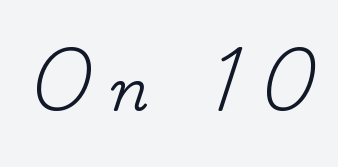
{"serif": "yes", "width": "normal", "stroke_contrast": "low", "x_height": "small", "monospaced": "no", "underline": "no", "letter_spacing": "wide", "letter_spacing_em": 0.38, "glyph_px": 56}
